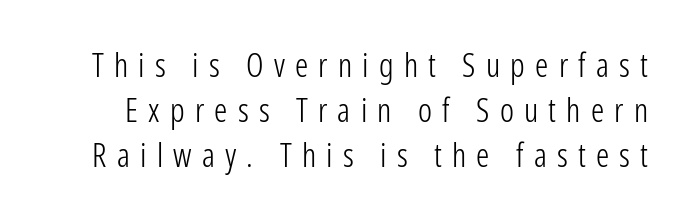
Q: Is the text bold? A: No.
Q: Is the text italic (slanted)? A: No, it is upright.
Q: Is the typeface a serif or a sans-serif typeface? A: Sans-serif.
Q: Is the text underlined? A: No.
Q: Is the spacing between letters normal or unusually wide? A: Unusually wide.
Q: Is the spacing between lines tight, normal or loose? A: Normal.
Q: Width (condensed, normal, or wide)? A: Condensed.
Q: Stroke contrast? A: Low.
Q: x-height? A: Medium.
Q: Monospaced? A: No.
